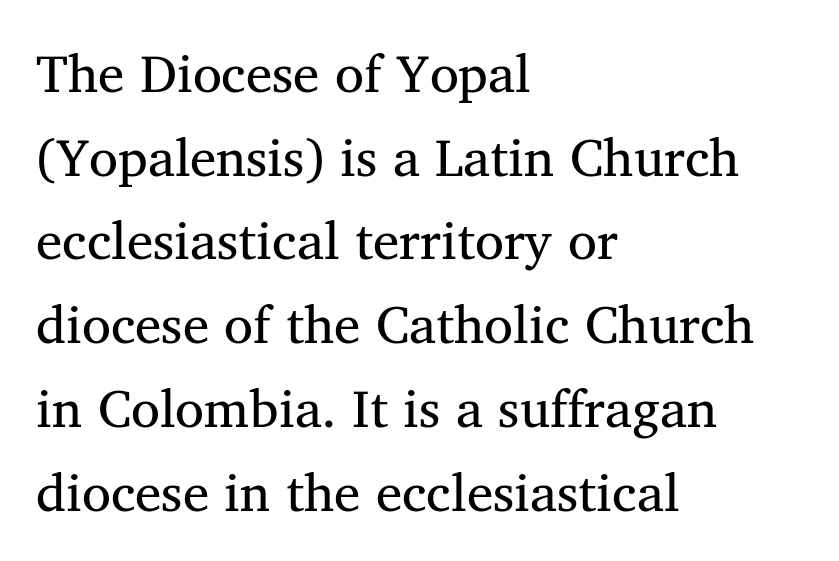
Q: Is the text bold? A: No.
Q: Is the typeface a serif or a sans-serif typeface? A: Serif.
Q: Is the text underlined? A: No.
Q: How is the paragraph aligned? A: Left-aligned.
Q: Is the spacing between letters normal or unusually wide? A: Normal.
Q: Is the spacing between lines tight, normal or loose? A: Normal.
Q: Width (condensed, normal, or wide)? A: Normal.
Q: Stroke contrast? A: Medium.
Q: x-height? A: Medium.
Q: Monospaced? A: No.
